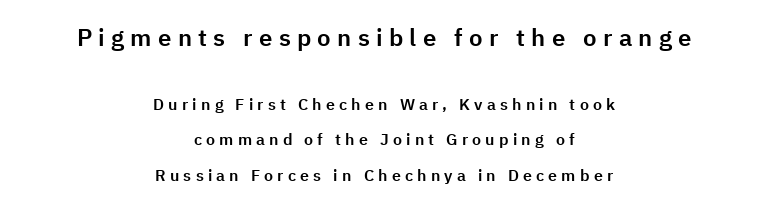
{"italic": "no", "underline": "no", "align": "center", "line_spacing": "loose", "line_spacing_ratio": 2.23, "letter_spacing": "wide", "letter_spacing_em": 0.26, "larger_block": "first", "size_ratio": 1.5, "glyph_px": 24}
